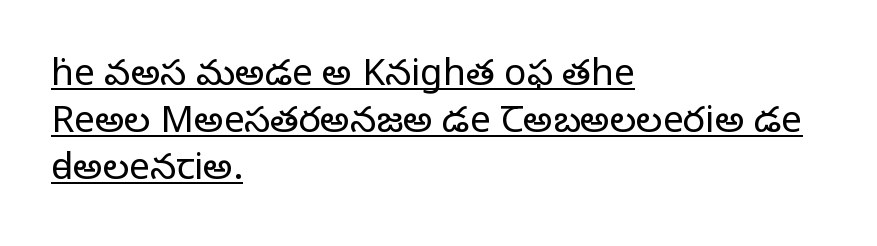
Q: Is the text bold? A: No.
Q: Is the text italic (slanted)? A: No, it is upright.
Q: Is the typeface a serif or a sans-serif typeface? A: Serif.
Q: Is the text underlined? A: Yes.
Q: How is the paragraph aligned? A: Left-aligned.
Q: Is the spacing between letters normal or unusually wide? A: Normal.
Q: Is the spacing between lines tight, normal or loose? A: Normal.
Q: Width (condensed, normal, or wide)? A: Normal.
Q: Stroke contrast? A: Low.
Q: x-height? A: Large.
Q: Monospaced? A: No.
